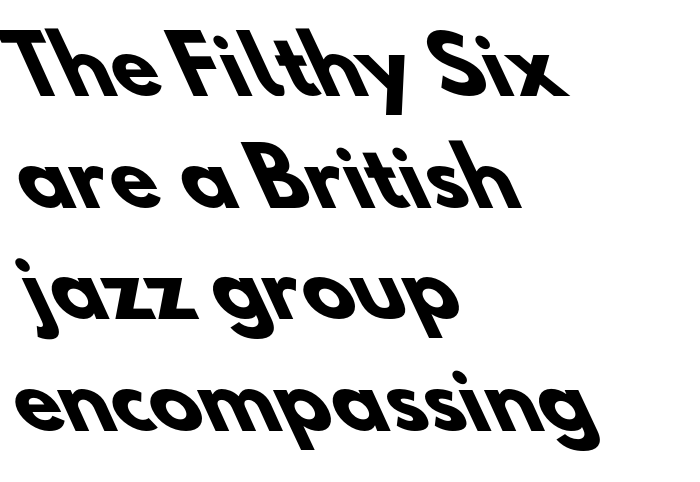
Q: Is the text bold? A: Yes.
Q: Is the typeface a serif or a sans-serif typeface? A: Sans-serif.
Q: Is the text underlined? A: No.
Q: How is the paragraph aligned? A: Left-aligned.
Q: Is the spacing between letters normal or unusually wide? A: Normal.
Q: Is the spacing between lines tight, normal or loose? A: Normal.
Q: Width (condensed, normal, or wide)? A: Normal.
Q: Stroke contrast? A: Low.
Q: x-height? A: Small.
Q: Monospaced? A: No.
